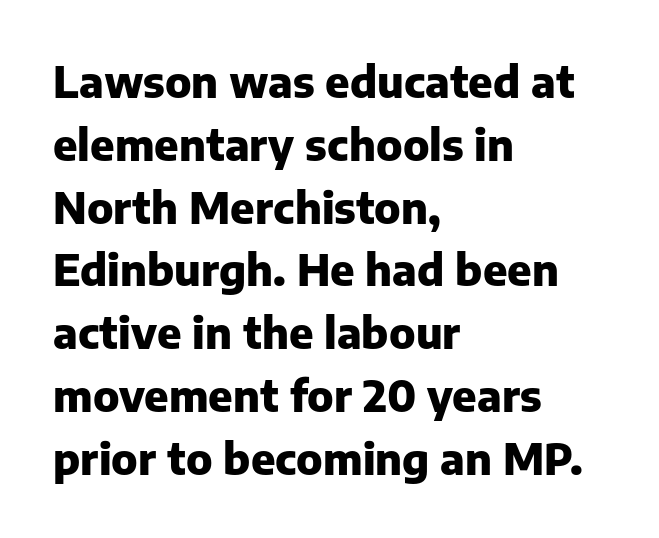
{"serif": "no", "italic": "no", "bold": "yes", "weight": "heavy", "width": "normal", "stroke_contrast": "low", "x_height": "medium", "monospaced": "no", "underline": "no", "align": "left", "line_spacing": "normal", "line_spacing_ratio": 1.46, "letter_spacing": "normal", "letter_spacing_em": 0.0, "glyph_px": 43}
